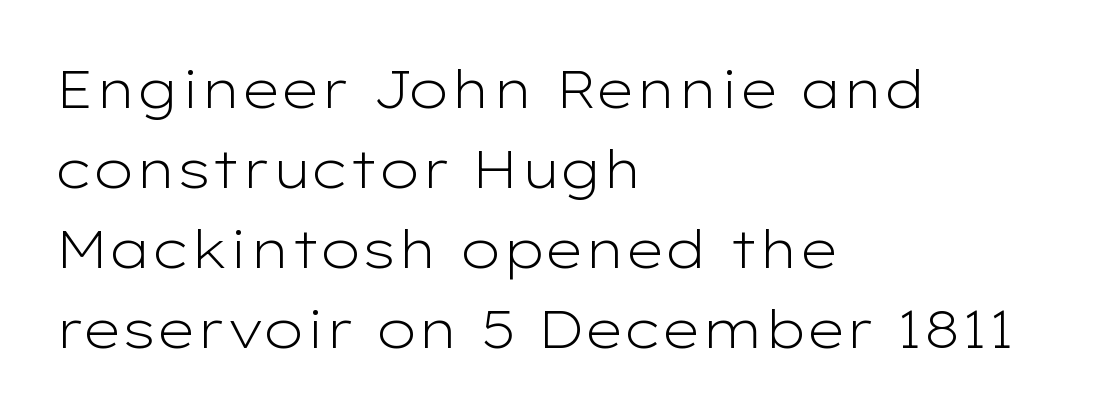
{"serif": "no", "italic": "no", "bold": "no", "weight": "light", "width": "wide", "stroke_contrast": "low", "x_height": "medium", "monospaced": "no", "underline": "no", "align": "left", "line_spacing": "normal", "line_spacing_ratio": 1.51, "letter_spacing": "normal", "letter_spacing_em": 0.0, "glyph_px": 53}
